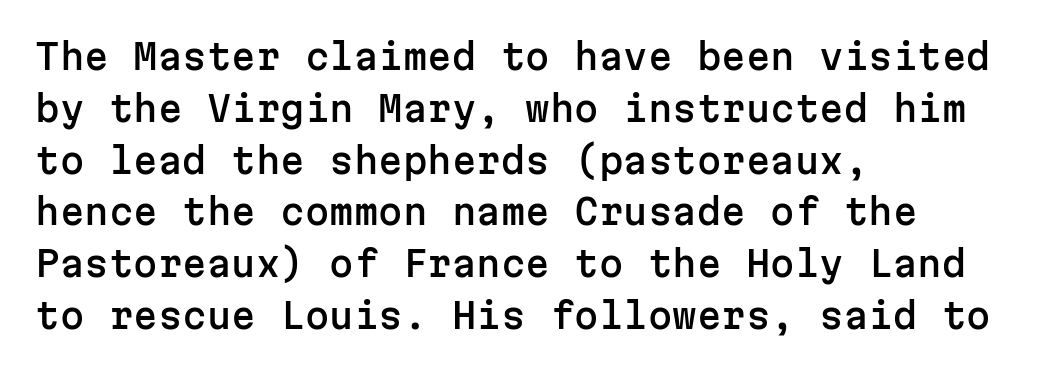
The horizontal fit of the characters is conventional and even. Quick note: underline off. Horizontally, the lines are justified to the leading edge only. These lines were composed using upright roman letters. Rows of type keep a routine distance in the vertical direction. The rendering shows plain stroke endings on the letterforms — a sans-serif design.
